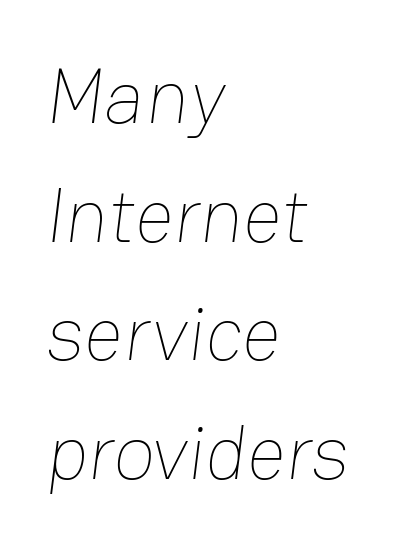
Q: Is the text bold? A: No.
Q: Is the text underlined? A: No.
Q: How is the paragraph aligned? A: Left-aligned.
Q: Is the spacing between letters normal or unusually wide? A: Normal.
Q: Is the spacing between lines tight, normal or loose? A: Normal.
Q: Width (condensed, normal, or wide)? A: Normal.
Q: Stroke contrast? A: Low.
Q: x-height? A: Medium.
Q: Monospaced? A: No.
